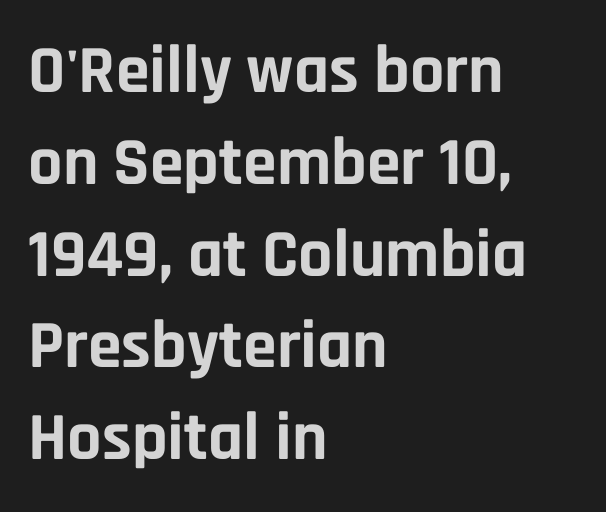
Q: Is the text bold? A: Yes.
Q: Is the text italic (slanted)? A: No, it is upright.
Q: Is the typeface a serif or a sans-serif typeface? A: Sans-serif.
Q: Is the text underlined? A: No.
Q: How is the paragraph aligned? A: Left-aligned.
Q: Is the spacing between letters normal or unusually wide? A: Normal.
Q: Is the spacing between lines tight, normal or loose? A: Normal.
Q: Width (condensed, normal, or wide)? A: Normal.
Q: Stroke contrast? A: Low.
Q: x-height? A: Large.
Q: Monospaced? A: No.
